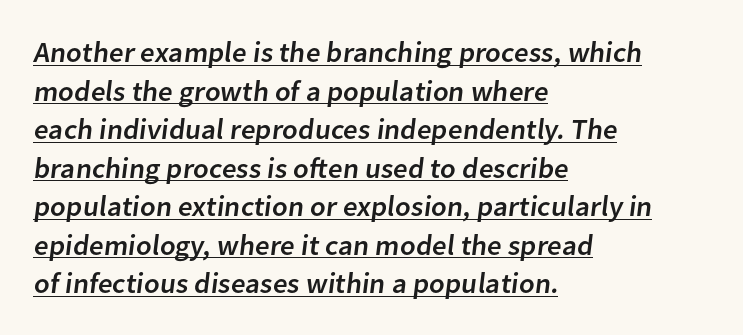
Leftover space on each line is placed entirely after the last word. Type style note: lacks serifs. Horizontal bands of white between lines are of average thickness. The rendering uses the underline text-decoration. The face used here is proportionally spaced, like ordinary book or web type. This rendering leaves character spacing at its baseline value.
